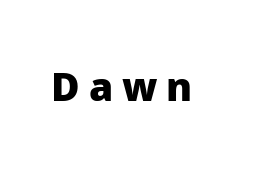
{"serif": "no", "italic": "no", "bold": "yes", "weight": "heavy", "width": "normal", "stroke_contrast": "low", "x_height": "medium", "monospaced": "no", "underline": "no", "letter_spacing": "wide", "letter_spacing_em": 0.23, "glyph_px": 39}
